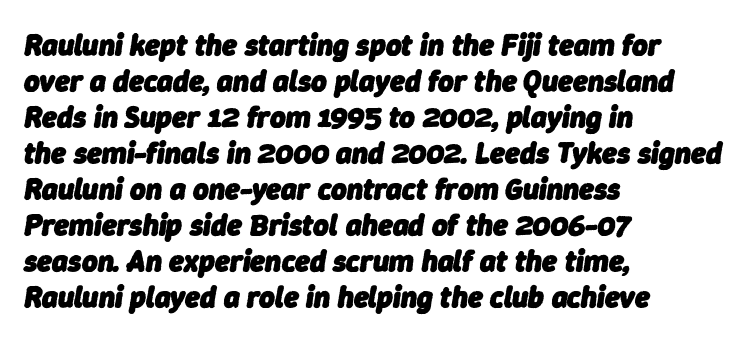
Q: Is the text bold? A: Yes.
Q: Is the text italic (slanted)? A: Yes, it leans right by about 9 degrees.
Q: Is the text underlined? A: No.
Q: How is the paragraph aligned? A: Left-aligned.
Q: Is the spacing between letters normal or unusually wide? A: Normal.
Q: Width (condensed, normal, or wide)? A: Normal.
Q: Stroke contrast? A: Low.
Q: x-height? A: Medium.
Q: Monospaced? A: No.
